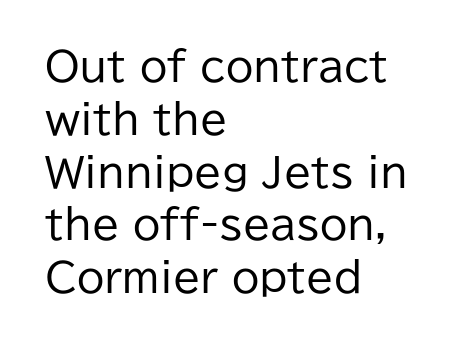
Q: Is the text bold? A: No.
Q: Is the text italic (slanted)? A: No, it is upright.
Q: Is the typeface a serif or a sans-serif typeface? A: Sans-serif.
Q: Is the text underlined? A: No.
Q: How is the paragraph aligned? A: Left-aligned.
Q: Is the spacing between letters normal or unusually wide? A: Normal.
Q: Is the spacing between lines tight, normal or loose? A: Normal.
Q: Width (condensed, normal, or wide)? A: Normal.
Q: Stroke contrast? A: Low.
Q: x-height? A: Medium.
Q: Monospaced? A: No.
